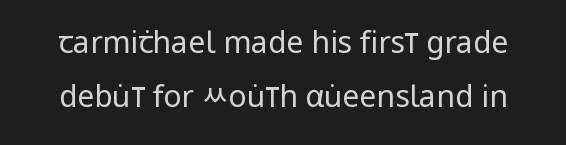
These lines are rendered in a variable-pitch font. Ink coverage per letter is moderate at most. Words float on clear page, feet unadorned. The rendering shows plain stroke endings on the letterforms — a sans-serif design. Students, note that the glyphs here touch the page at normal intervals. Does the lettering tilt? It doesn't — this is upright.
